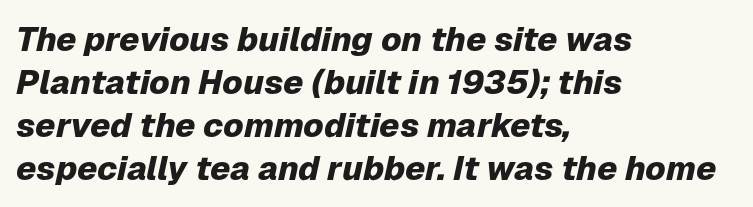
{"italic": "yes", "lean": "right", "slant_degrees": 12, "bold": "yes", "weight": "heavy", "width": "normal", "stroke_contrast": "low", "x_height": "medium", "monospaced": "no", "underline": "no", "align": "left", "line_spacing": "normal", "line_spacing_ratio": 1.26, "letter_spacing": "normal", "letter_spacing_em": 0.0, "glyph_px": 34}
